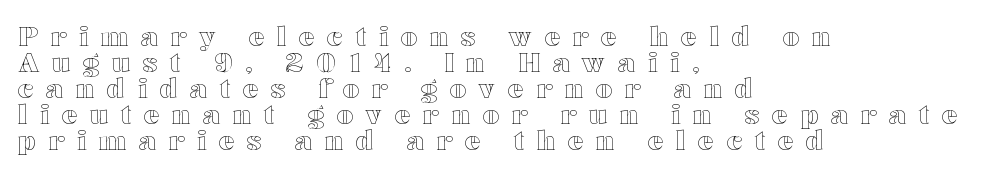
{"italic": "no", "underline": "no", "align": "left", "line_spacing": "tight", "line_spacing_ratio": 1.0, "letter_spacing": "wide", "letter_spacing_em": 0.49, "glyph_px": 26}
